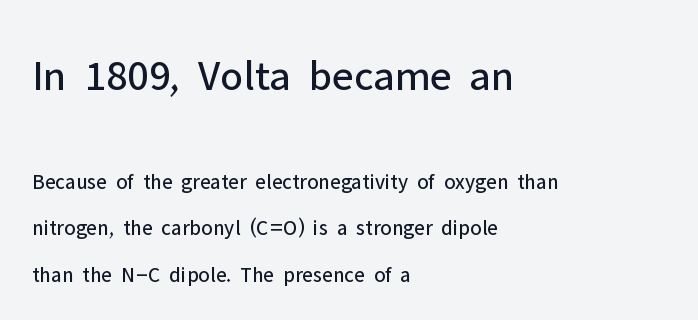
{"serif": "no", "italic": "no", "bold": "no", "weight": "regular", "width": "normal", "stroke_contrast": "low", "x_height": "medium", "monospaced": "no", "underline": "no", "align": "left", "line_spacing": "loose", "line_spacing_ratio": 2.11, "letter_spacing": "normal", "letter_spacing_em": 0.0, "larger_block": "first", "size_ratio": 2.0, "glyph_px": 44}
